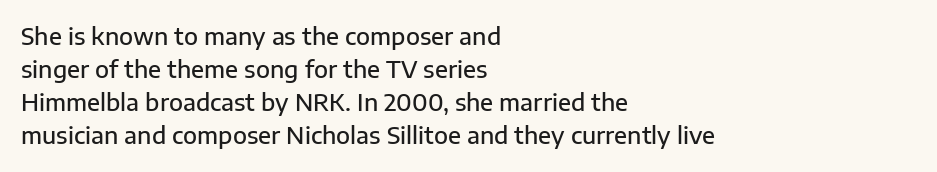
{"italic": "no", "bold": "semi", "underline": "no", "align": "left", "line_spacing": "normal", "line_spacing_ratio": 1.44, "letter_spacing": "normal", "letter_spacing_em": 0.0, "glyph_px": 23}
